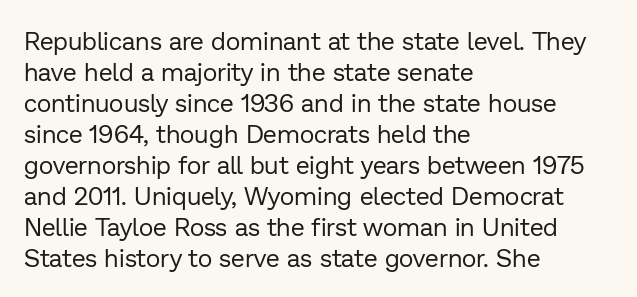
The image shows 25 px text type, upright; set left-aligned, line spacing 1.24x, normal letter spacing, not underlined.
